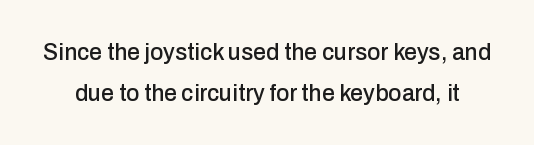
Q: Is the text italic (slanted)? A: No, it is upright.
Q: Is the text underlined? A: No.
Q: Is the spacing between letters normal or unusually wide? A: Normal.
